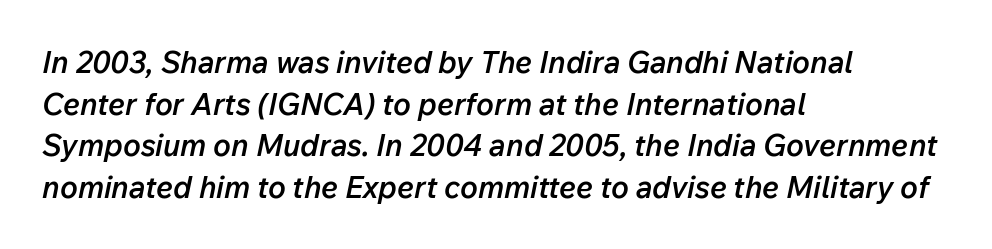
The image shows 30 px semibold type, italic (leaning right); set left-aligned, normal line spacing (1.39x), normal letter spacing, not underlined; low stroke contrast and a medium x-height.
